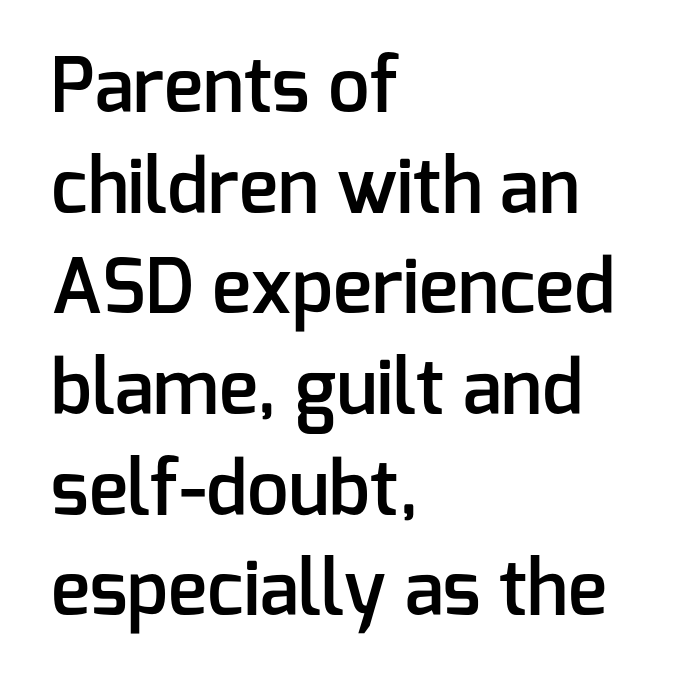
This rendering leaves character spacing at its baseline value. The letters advance in unequal steps, a hallmark of proportional type. The font family rendered here belongs to the sans-serif group. Stems and bowls a touch heavier than normal — semibold.
